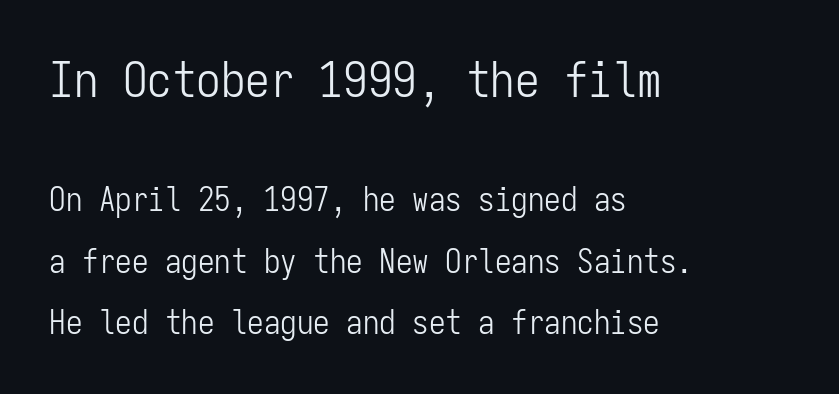
{"serif": "no", "italic": "no", "bold": "no", "weight": "light", "width": "condensed", "stroke_contrast": "low", "x_height": "medium", "monospaced": "yes", "underline": "no", "align": "left", "line_spacing_ratio": 1.86, "letter_spacing": "normal", "letter_spacing_em": 0.0, "larger_block": "first", "size_ratio": 1.48, "glyph_px": 49}
